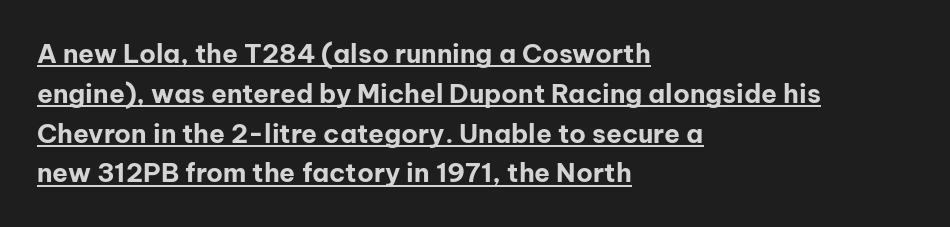
Each new line begins a customary step beneath the previous one. Underlined type. This sample uses plain, unmodified letter spacing. Every letter is thick-stroked: bold, no question. The text block is weighted toward the left margin, trailing off unevenly rightward.
